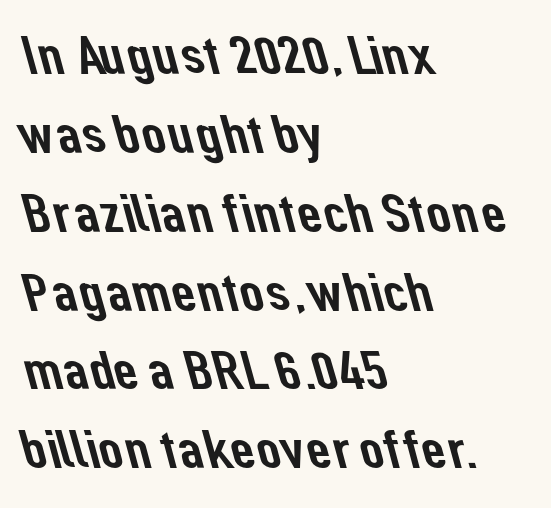
Each letter's strokes conclude bluntly, with no projecting serifs. This sample has the flowing, uneven cadence of proportional lettering. Regarding leading, the lines here are spaced in the standard way. Between one letter and the next there's only the usual sliver of space. The area under the type is left untouched. Short and long lines alike share a common starting point at left.
